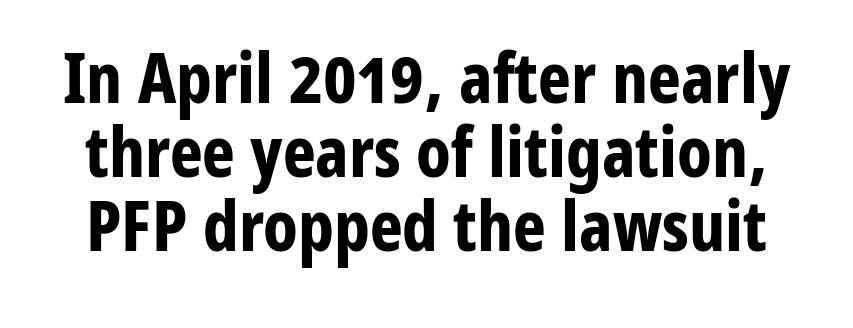
Strong, thick strokes mark this as bold type. Varying glyph widths throughout — classic text-font behaviour. Summary of vertical rhythm: compact, with narrow interline spacing. Underline: absent. No extra tracking has been applied to these lines. No italicization has been applied; the sample stays upright.
